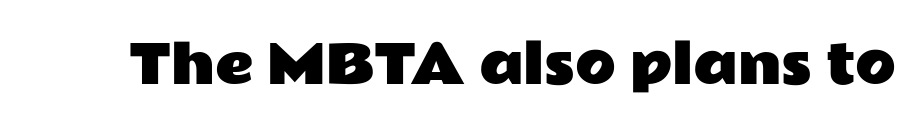
The image shows 53 px wide sans-serif type, upright; set normal letter spacing, not underlined; low stroke contrast and a medium x-height.
